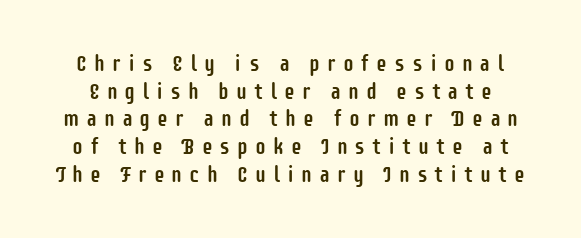
Ascenders rise straight up at ninety degrees. Regular leading. The space beneath each line is pristine and unruled. Loose tracking; the words dissolve into strings of separated letters.
